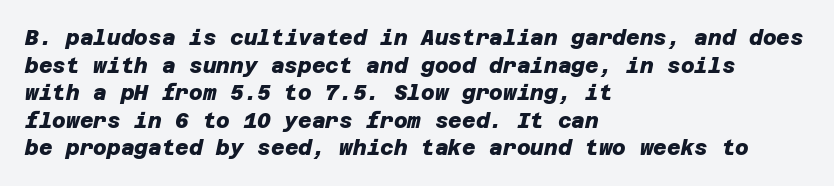
Notice how the passage keeps a crisp vertical edge on the left only. The space between consecutive lines is moderate. Pretty heavy lettering here — definitely bold. Spacing between characters is what you'd get straight out of the box. Beneath every word, the page is bare.
